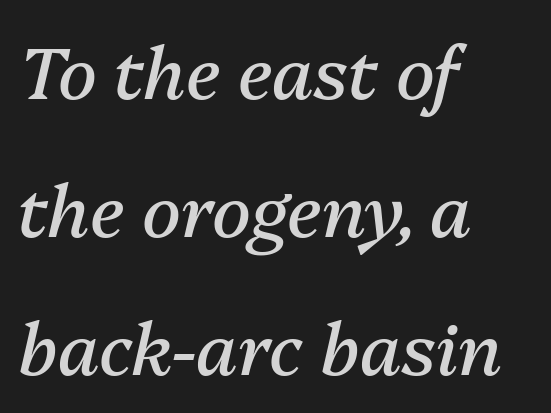
Each new line begins a long way beneath the previous one. The letters advance in unequal steps, a hallmark of proportional type. Notice how the passage keeps a crisp vertical edge on the left only. Caption: standard tracking, unaltered. The area under the type is left untouched.
